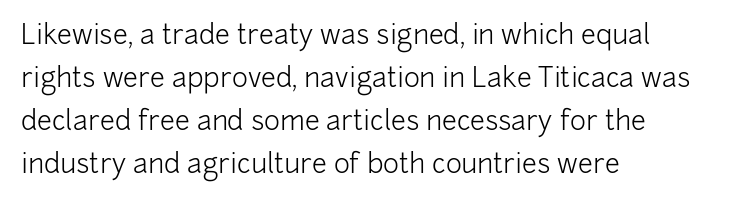
{"italic": "no", "bold": "no", "underline": "no", "align": "left", "line_spacing": "normal", "line_spacing_ratio": 1.59, "letter_spacing": "normal", "letter_spacing_em": 0.0, "glyph_px": 27}
